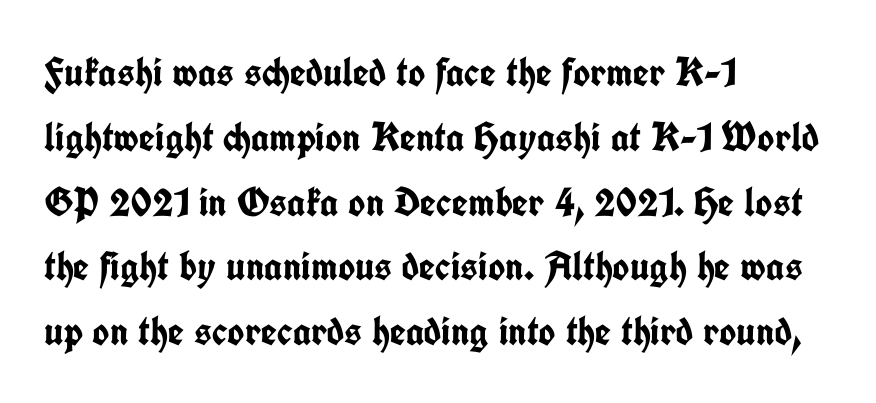
The line-height multiplier appears to be the usual default. The text block is weighted toward the left margin, trailing off unevenly rightward. Clear beneath every line of the passage. Strokes here are thick enough to call this a true bold. Regarding serifs, this sample does without them.
